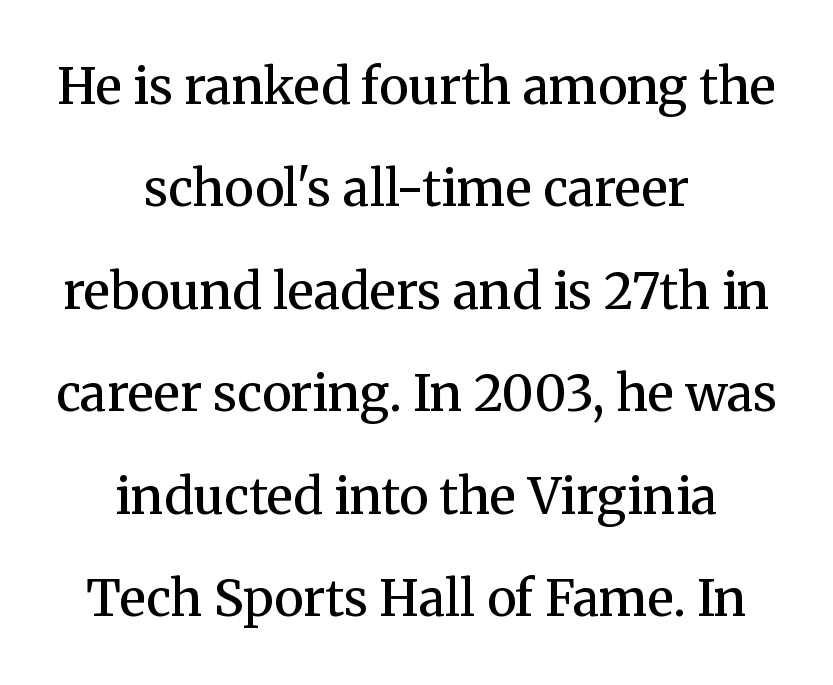
The image shows 50 px semibold serif type, upright; set centered, loose line spacing (2.05x), normal letter spacing, not underlined; medium stroke contrast and a medium x-height.
